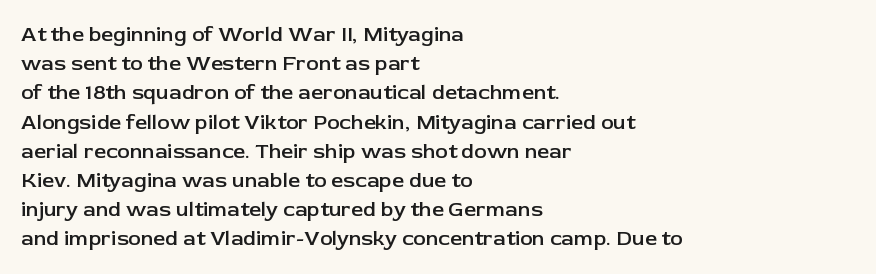
The face used here is a semibold: visibly heavier than regular, lighter than bold. Italic? Not at all — the glyphs are vertical. Default kerning and tracking; the words read as compact shapes. The paragraph shown leans on its left margin. Clear beneath every line of the passage.
